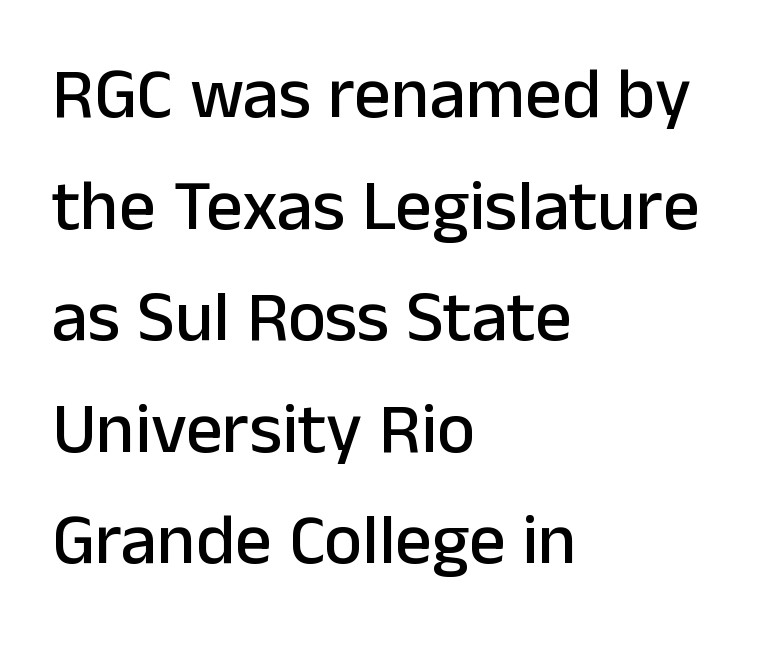
Q: Is the text italic (slanted)? A: No, it is upright.
Q: Is the typeface a serif or a sans-serif typeface? A: Sans-serif.
Q: Is the text underlined? A: No.
Q: How is the paragraph aligned? A: Left-aligned.
Q: Is the spacing between letters normal or unusually wide? A: Normal.
Q: Is the spacing between lines tight, normal or loose? A: Normal.
Q: Width (condensed, normal, or wide)? A: Normal.
Q: Stroke contrast? A: Low.
Q: x-height? A: Medium.
Q: Monospaced? A: No.
